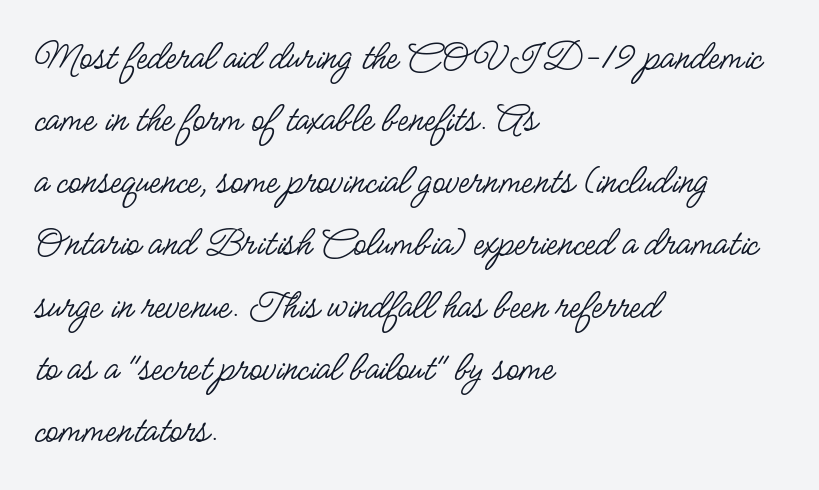
Q: Is the text bold? A: No.
Q: Is the text italic (slanted)? A: Yes.
Q: Is the typeface a serif or a sans-serif typeface? A: Sans-serif.
Q: Is the text underlined? A: No.
Q: How is the paragraph aligned? A: Left-aligned.
Q: Is the spacing between letters normal or unusually wide? A: Normal.
Q: Is the spacing between lines tight, normal or loose? A: Normal.
Q: Width (condensed, normal, or wide)? A: Condensed.
Q: Stroke contrast? A: Low.
Q: x-height? A: Small.
Q: Monospaced? A: No.
